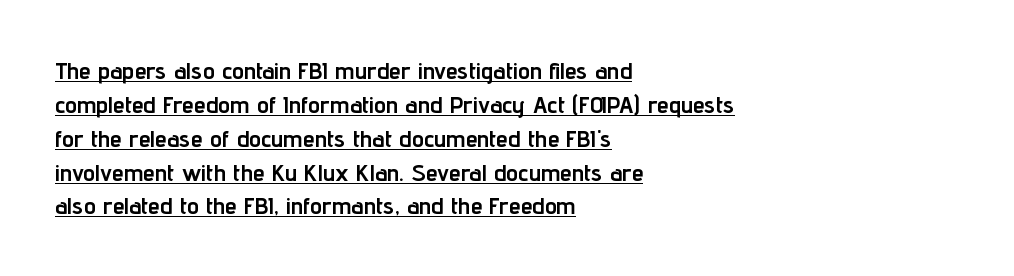
Q: Is the text bold? A: Yes.
Q: Is the text italic (slanted)? A: No, it is upright.
Q: Is the text underlined? A: Yes.
Q: How is the paragraph aligned? A: Left-aligned.
Q: Is the spacing between letters normal or unusually wide? A: Normal.
Q: Is the spacing between lines tight, normal or loose? A: Normal.
